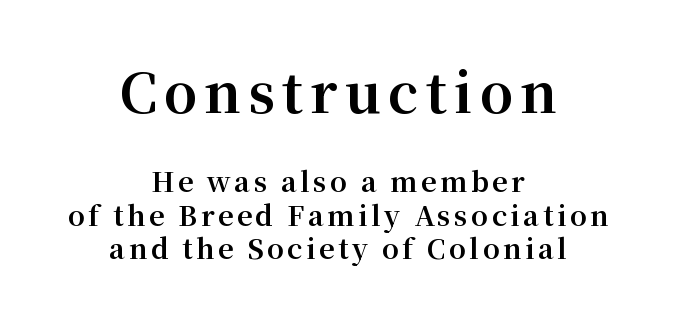
The image shows 54 px bold serif type, upright; set centered, line spacing 1.24x, not underlined; the first (top) block is 2.0x larger; medium stroke contrast and a medium x-height.
